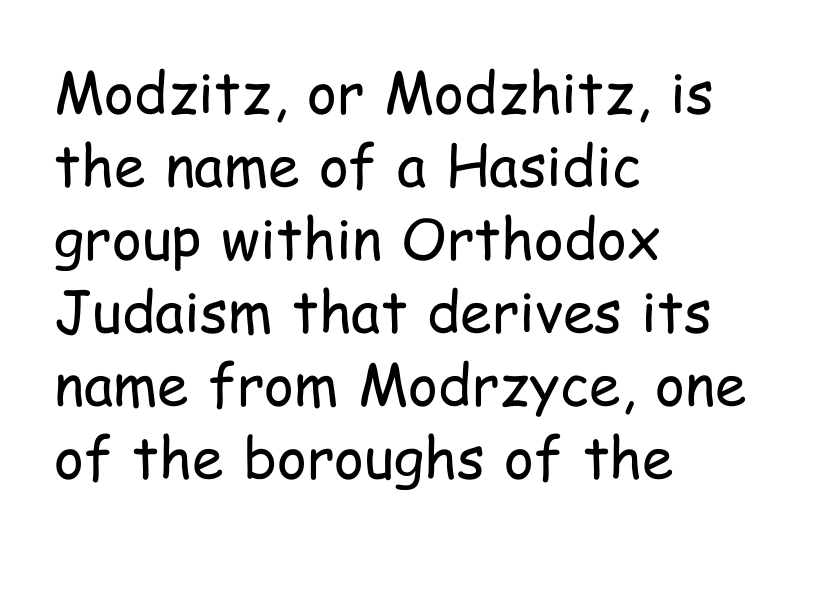
The cut favours lightness, reaching ordinary text weight at its darkest. Where is the straight margin? On the left. The baseline area is clear. Interline gaps are of average width in this sample. Students, note that the glyphs here touch the page at normal intervals. Stroke terminals: plain, sans-serif.
